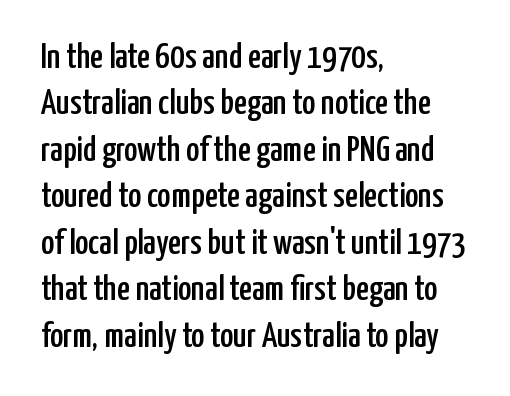
{"serif": "no", "italic": "no", "width": "condensed", "stroke_contrast": "low", "x_height": "medium", "monospaced": "no", "underline": "no", "align": "left", "line_spacing": "normal", "line_spacing_ratio": 1.29, "letter_spacing": "normal", "letter_spacing_em": 0.0, "glyph_px": 36}
